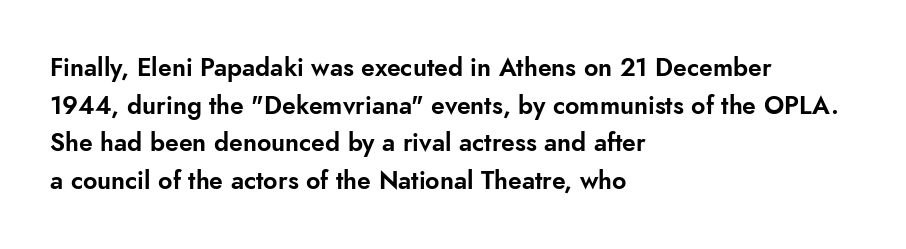
{"italic": "no", "underline": "no", "align": "left", "line_spacing": "normal", "line_spacing_ratio": 1.51, "letter_spacing": "normal", "letter_spacing_em": 0.0, "glyph_px": 25}
